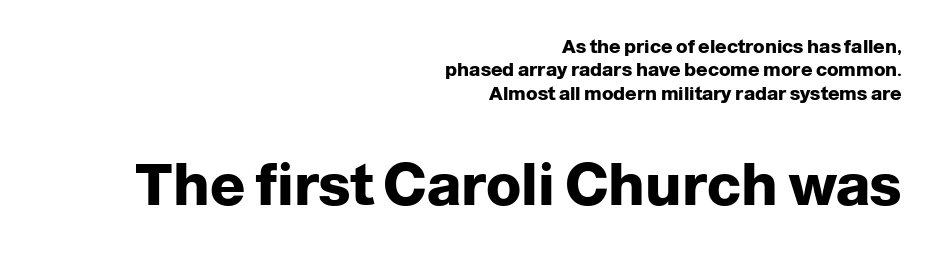
{"serif": "no", "italic": "no", "bold": "yes", "weight": "heavy", "width": "normal", "stroke_contrast": "low", "x_height": "medium", "monospaced": "no", "underline": "no", "align": "right", "line_spacing_ratio": 1.23, "letter_spacing": "normal", "letter_spacing_em": 0.0, "larger_block": "second", "size_ratio": 3.05, "glyph_px": 58}
